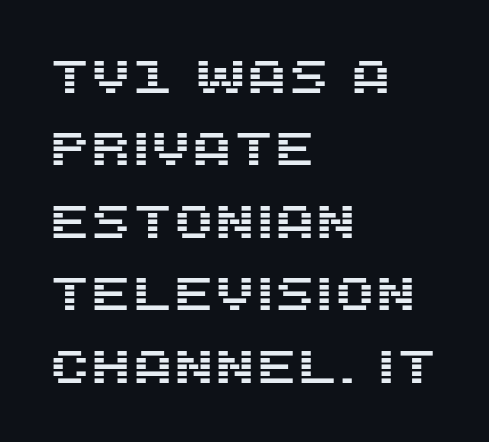
The image shows 47 px sans-serif type, upright; set left-aligned, normal line spacing (1.54x), normal letter spacing, not underlined; medium stroke contrast and a large x-height.
